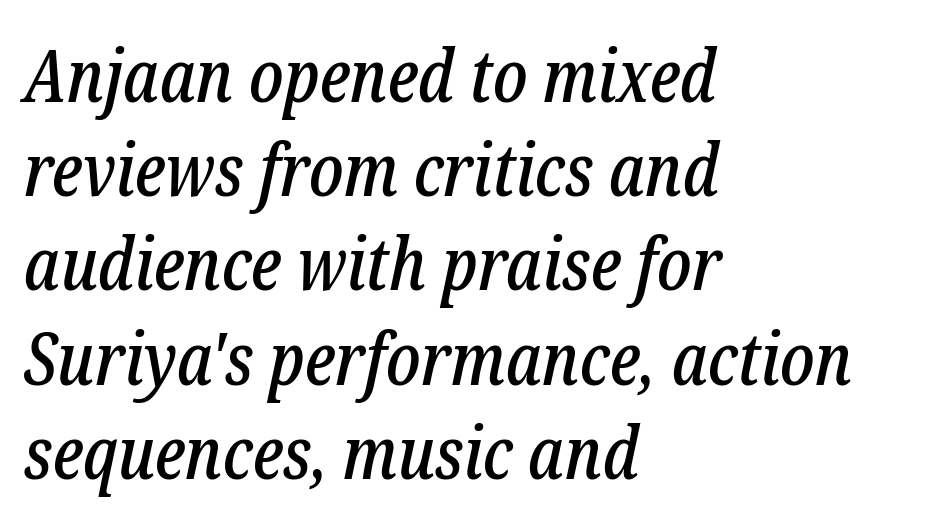
Q: Is the text italic (slanted)? A: Yes, it leans right by about 12 degrees.
Q: Is the typeface a serif or a sans-serif typeface? A: Serif.
Q: Is the text underlined? A: No.
Q: How is the paragraph aligned? A: Left-aligned.
Q: Is the spacing between letters normal or unusually wide? A: Normal.
Q: Is the spacing between lines tight, normal or loose? A: Normal.
Q: Width (condensed, normal, or wide)? A: Condensed.
Q: Stroke contrast? A: Low.
Q: x-height? A: Medium.
Q: Monospaced? A: No.
